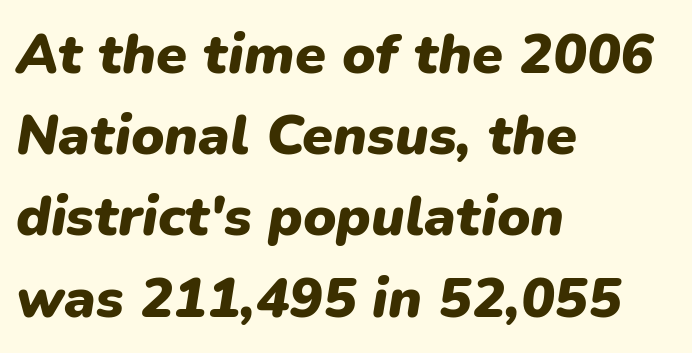
The image shows 56 px heavy type, italic (leaning right); set left-aligned, normal line spacing (1.45x), normal letter spacing, not underlined; low stroke contrast and a medium x-height.
